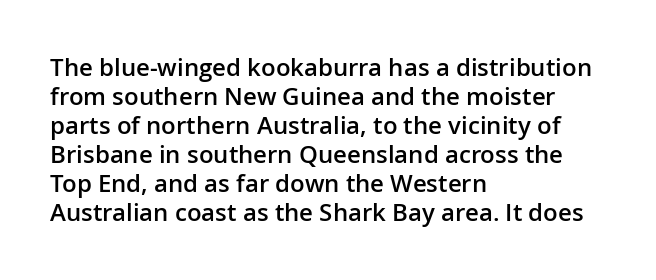
A fair bit of extra ink — the face is semibold, not bold. Reading down the block, your eye returns to a fixed left position each line. Style check: upright. Compared with typical body copy, the letter spacing here is the same. The passage shown is not underscored anywhere.
